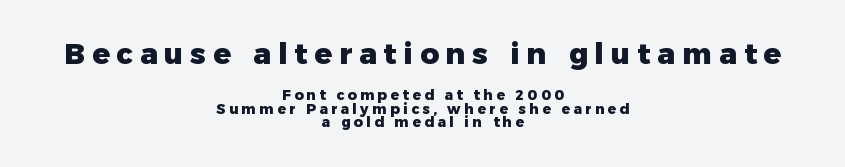
Here the glyphs are tracked loosely, breaking word shapes into spaced letters. Is the lower block the larger one? No — the upper block carries the bigger type. One glance says dense: line gaps are narrower than usual. Classification — sans serif.
